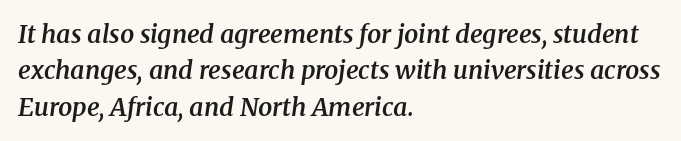
Q: Is the text bold? A: Semi-bold.
Q: Is the text italic (slanted)? A: Yes, it leans right by about 8 degrees.
Q: Is the text underlined? A: No.
Q: How is the paragraph aligned? A: Left-aligned.
Q: Is the spacing between letters normal or unusually wide? A: Normal.
Q: Is the spacing between lines tight, normal or loose? A: Normal.
